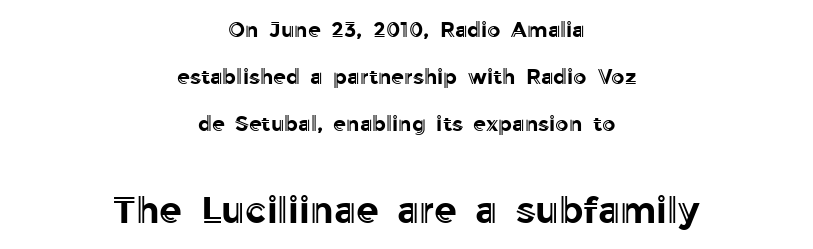
Q: Is the text italic (slanted)? A: No, it is upright.
Q: Is the text underlined? A: No.
Q: How is the paragraph aligned? A: Centered.
Q: Is the spacing between letters normal or unusually wide? A: Normal.
Q: Is the spacing between lines tight, normal or loose? A: Loose.
Q: Which block of text is set in a larger size, the first (top) or the second (bottom)? A: The second (bottom) one.
Q: Width (condensed, normal, or wide)? A: Normal.
Q: x-height? A: Medium.
Q: Monospaced? A: No.
